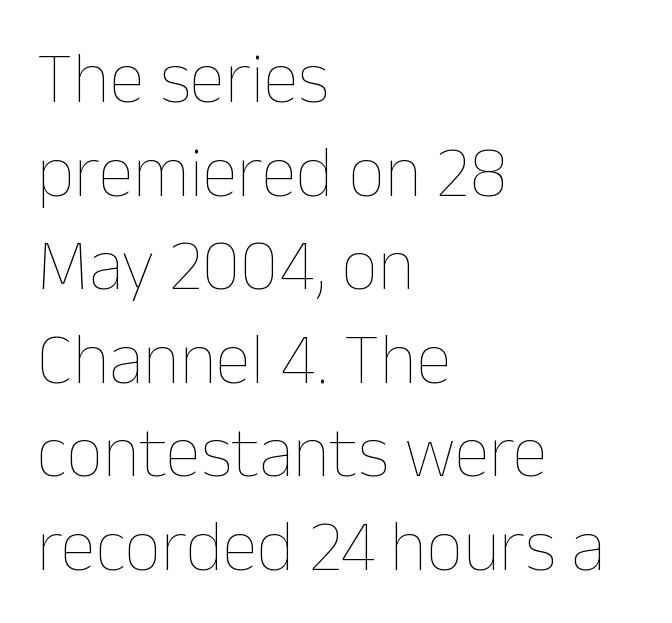
Q: Is the text bold? A: No.
Q: Is the text italic (slanted)? A: No, it is upright.
Q: Is the text underlined? A: No.
Q: How is the paragraph aligned? A: Left-aligned.
Q: Is the spacing between letters normal or unusually wide? A: Normal.
Q: Is the spacing between lines tight, normal or loose? A: Normal.
Q: Width (condensed, normal, or wide)? A: Normal.
Q: Stroke contrast? A: Low.
Q: x-height? A: Medium.
Q: Monospaced? A: No.
